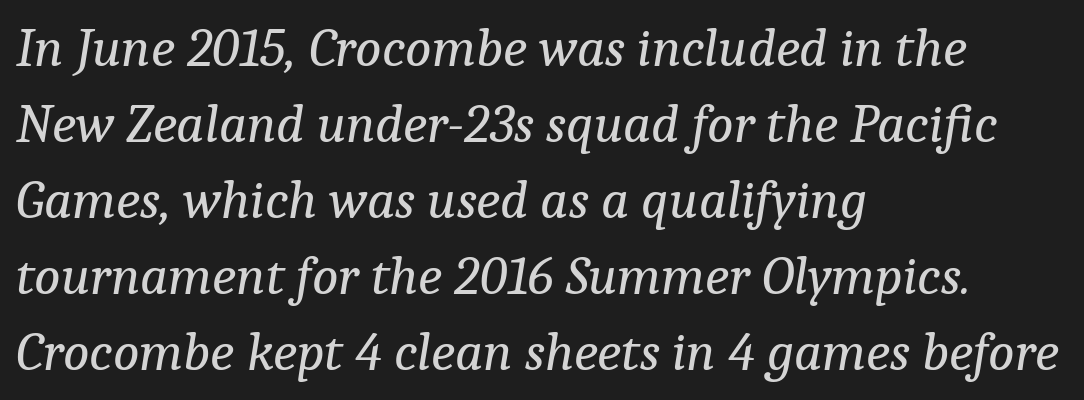
The image shows 55 px regular-weight serif type, italic (leaning right); set left-aligned, normal line spacing (1.38x), normal letter spacing, not underlined; low stroke contrast and a medium x-height.
